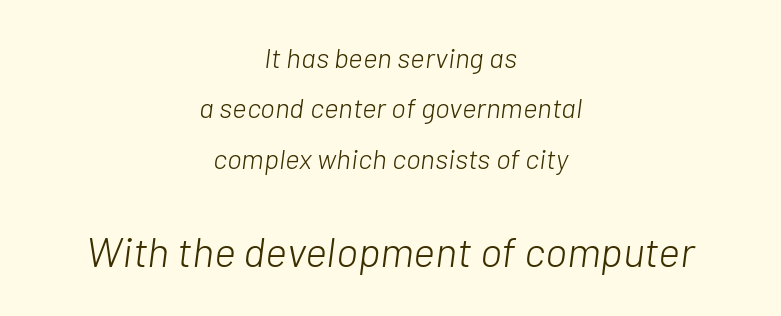
Q: Is the text bold? A: No.
Q: Is the text italic (slanted)? A: Yes, it leans right by about 7 degrees.
Q: Is the text underlined? A: No.
Q: How is the paragraph aligned? A: Centered.
Q: Is the spacing between letters normal or unusually wide? A: Normal.
Q: Which block of text is set in a larger size, the first (top) or the second (bottom)? A: The second (bottom) one.
Q: Width (condensed, normal, or wide)? A: Normal.
Q: Stroke contrast? A: Low.
Q: x-height? A: Medium.
Q: Monospaced? A: No.
